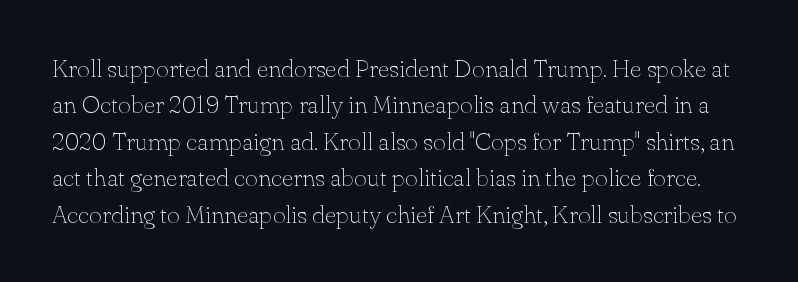
{"italic": "no", "bold": "no", "underline": "no", "line_spacing": "normal", "line_spacing_ratio": 1.46, "letter_spacing": "normal", "letter_spacing_em": 0.0, "glyph_px": 25}
